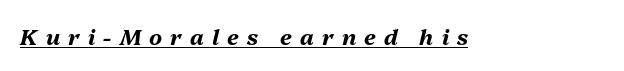
Q: Is the text bold? A: Yes.
Q: Is the text italic (slanted)? A: Yes, it leans right by about 13 degrees.
Q: Is the text underlined? A: Yes.
Q: Is the spacing between letters normal or unusually wide? A: Unusually wide.
